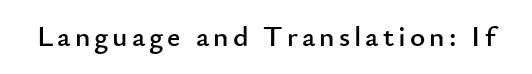
{"serif": "no", "italic": "no", "width": "normal", "stroke_contrast": "low", "x_height": "small", "monospaced": "no", "underline": "no", "glyph_px": 29}
